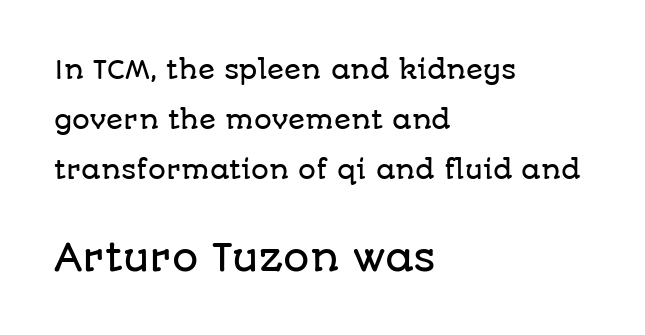
The image shows 37 px sans-serif type, upright; set left-aligned, loose line spacing (2.0x), normal letter spacing, not underlined; the second (bottom) block is 1.48x larger; low stroke contrast and a large x-height.
